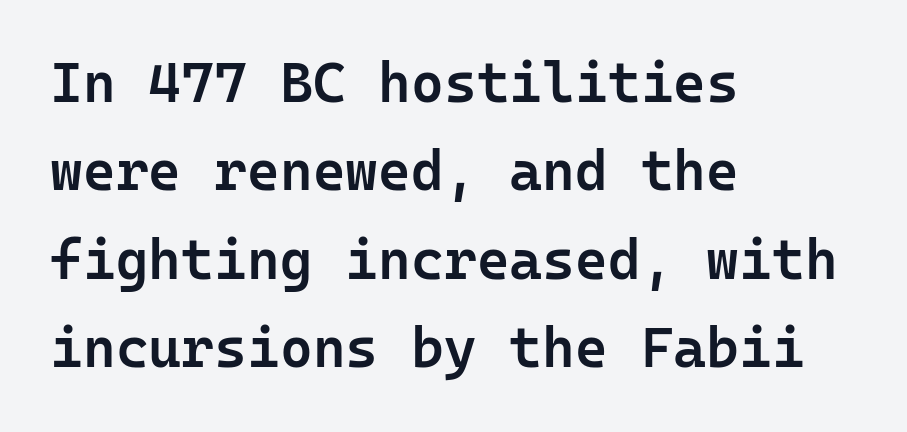
{"serif": "no", "italic": "no", "bold": "semi", "weight": "semibold", "width": "normal", "stroke_contrast": "low", "x_height": "medium", "monospaced": "yes", "underline": "no", "align": "left", "line_spacing": "normal", "line_spacing_ratio": 1.58, "letter_spacing": "normal", "letter_spacing_em": 0.0, "glyph_px": 56}
